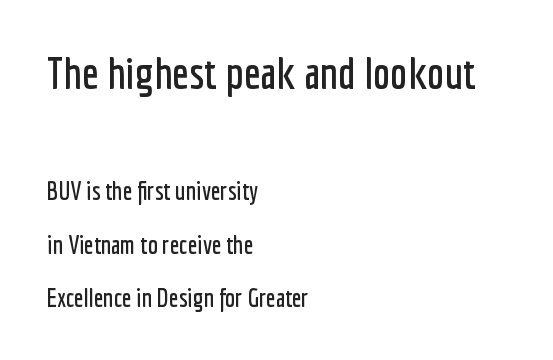
Q: Is the text italic (slanted)? A: No, it is upright.
Q: Is the typeface a serif or a sans-serif typeface? A: Sans-serif.
Q: Is the text underlined? A: No.
Q: How is the paragraph aligned? A: Left-aligned.
Q: Is the spacing between letters normal or unusually wide? A: Normal.
Q: Is the spacing between lines tight, normal or loose? A: Loose.
Q: Which block of text is set in a larger size, the first (top) or the second (bottom)? A: The first (top) one.
Q: Width (condensed, normal, or wide)? A: Condensed.
Q: Stroke contrast? A: Low.
Q: x-height? A: Medium.
Q: Monospaced? A: No.
